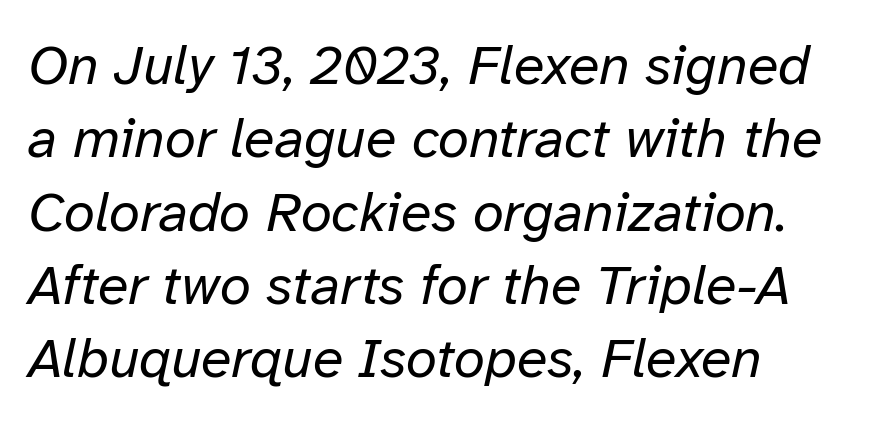
Q: Is the text bold? A: No.
Q: Is the text italic (slanted)? A: Yes, it leans right by about 12 degrees.
Q: Is the text underlined? A: No.
Q: How is the paragraph aligned? A: Left-aligned.
Q: Is the spacing between letters normal or unusually wide? A: Normal.
Q: Is the spacing between lines tight, normal or loose? A: Normal.
Q: Width (condensed, normal, or wide)? A: Normal.
Q: Stroke contrast? A: Low.
Q: x-height? A: Medium.
Q: Monospaced? A: No.
